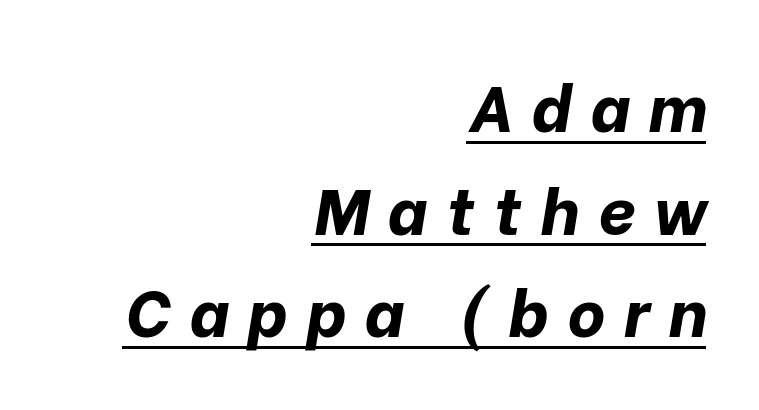
The image shows 65 px bold type, italic (leaning right); set right-aligned, normal line spacing (1.58x), unusually wide letter spacing (+0.29 em), underlined; low stroke contrast and a medium x-height.
